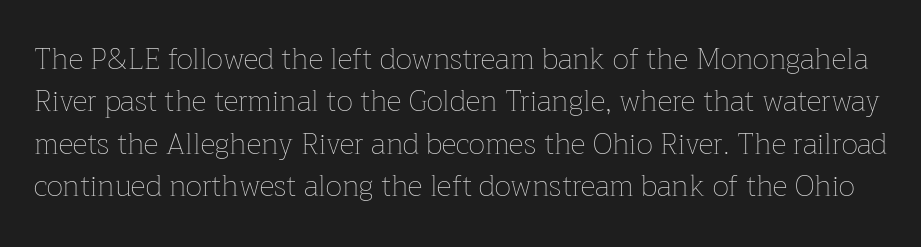
This rendering features lettering with no underline. Bold? No — there's no thickening of the strokes. The type sits square on the baseline with zero lean. Each new line begins a customary step beneath the previous one. Is the letter spacing exaggerated? No — it looks like the ordinary default.
